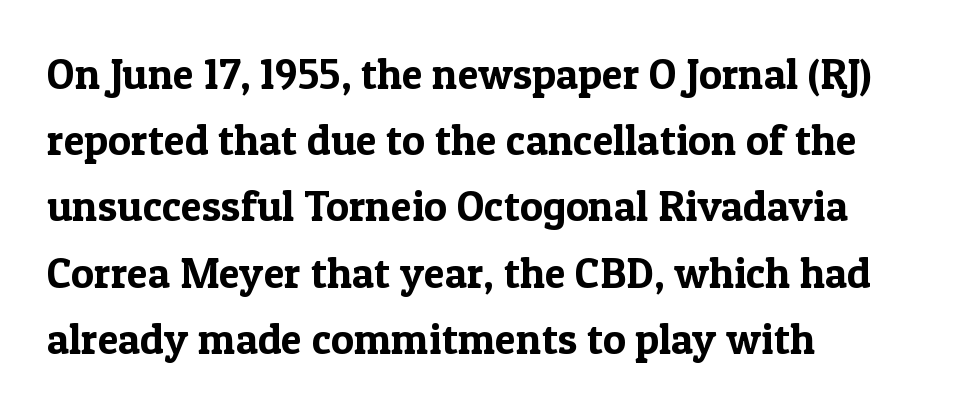
The image shows 43 px serif type, upright; set left-aligned, normal line spacing (1.54x), normal letter spacing, not underlined; a medium x-height.
